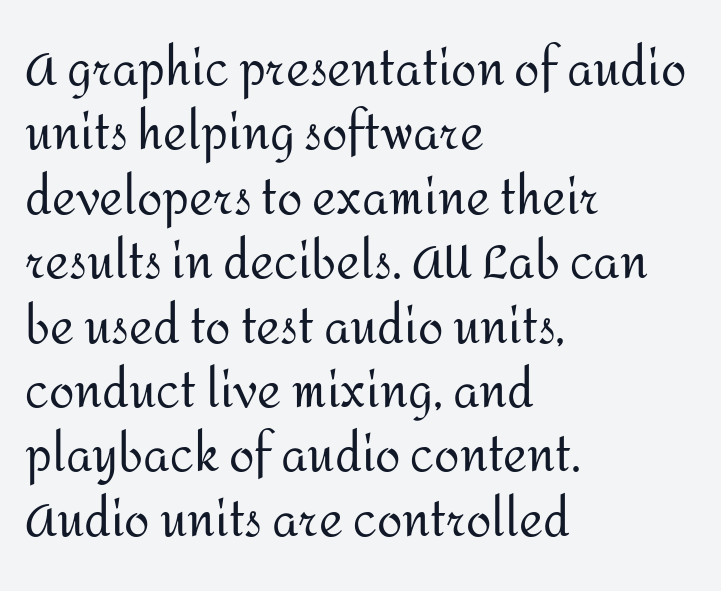
Has an underline been added? It has not. The space between consecutive lines is moderate. Alignment: flush left. The passage shown is typed in a proportional face where columns would drift.
